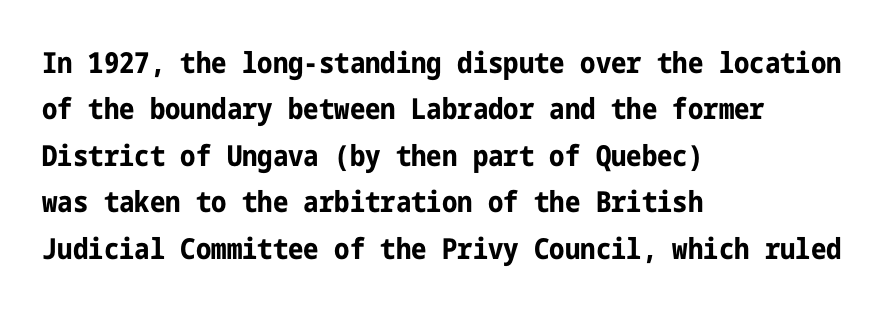
The image shows 29 px bold, condensed sans-serif type, upright; set left-aligned, normal line spacing (1.6x), normal letter spacing, not underlined; low stroke contrast and a medium x-height.
